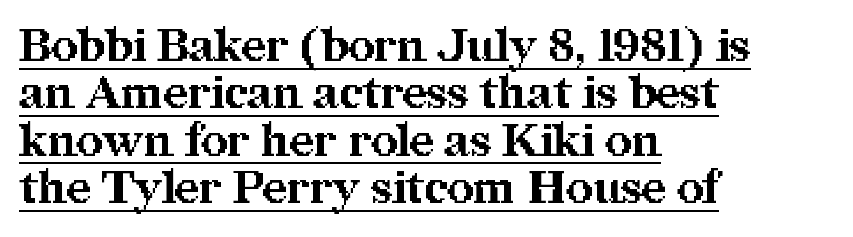
{"serif": "yes", "italic": "no", "bold": "yes", "weight": "bold", "width": "normal", "stroke_contrast": "medium", "x_height": "medium", "monospaced": "no", "underline": "yes", "align": "left", "line_spacing": "tight", "line_spacing_ratio": 1.03, "letter_spacing": "normal", "letter_spacing_em": 0.0, "glyph_px": 46}
